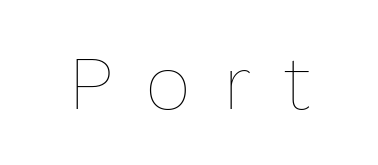
{"italic": "no", "bold": "no", "weight": "thin", "width": "normal", "stroke_contrast": "low", "x_height": "medium", "monospaced": "no", "underline": "no", "letter_spacing": "wide", "letter_spacing_em": 0.44, "glyph_px": 77}
